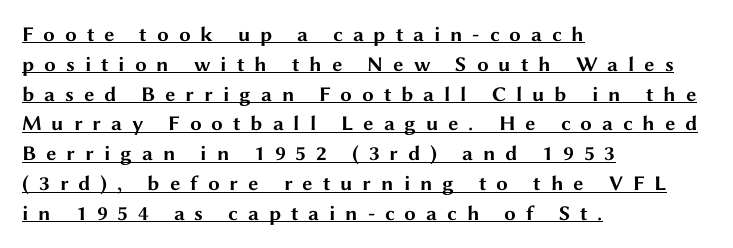
{"italic": "no", "bold": "yes", "underline": "yes", "align": "left", "line_spacing": "normal", "line_spacing_ratio": 1.42, "letter_spacing": "wide", "letter_spacing_em": 0.47, "glyph_px": 21}
